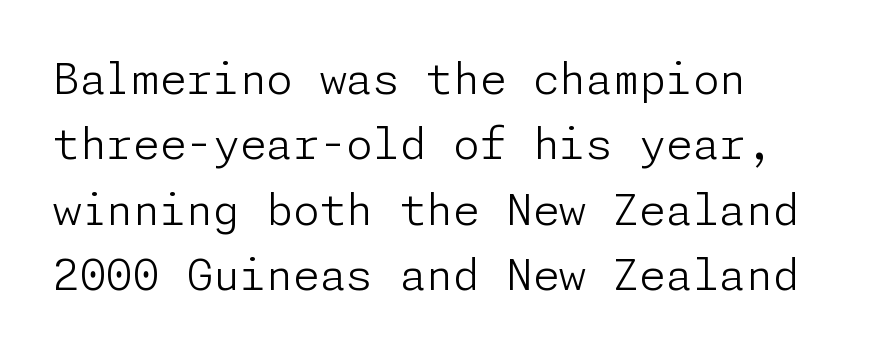
{"serif": "no", "italic": "no", "bold": "no", "weight": "light", "width": "normal", "stroke_contrast": "low", "x_height": "medium", "underline": "no", "align": "left", "line_spacing": "normal", "line_spacing_ratio": 1.52, "letter_spacing": "normal", "letter_spacing_em": 0.0, "glyph_px": 43}
